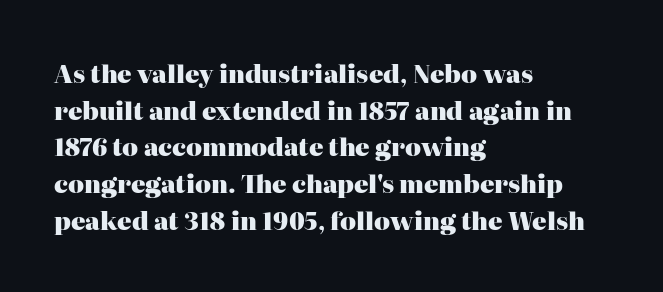
Q: Is the text bold? A: Yes.
Q: Is the text italic (slanted)? A: No, it is upright.
Q: Is the text underlined? A: No.
Q: How is the paragraph aligned? A: Left-aligned.
Q: Is the spacing between letters normal or unusually wide? A: Normal.
Q: Is the spacing between lines tight, normal or loose? A: Normal.
